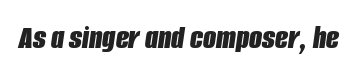
Q: Is the text bold? A: Yes.
Q: Is the text italic (slanted)? A: Yes, it leans right by about 8 degrees.
Q: Is the text underlined? A: No.
Q: Is the spacing between letters normal or unusually wide? A: Normal.
Q: Width (condensed, normal, or wide)? A: Condensed.
Q: Stroke contrast? A: Low.
Q: x-height? A: Large.
Q: Monospaced? A: No.
